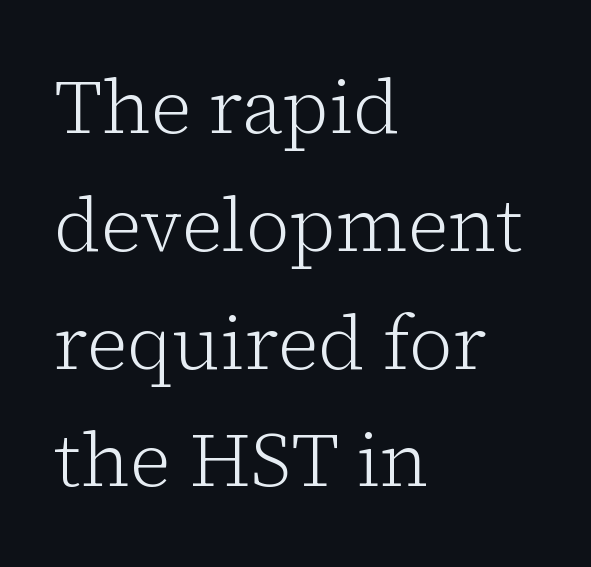
The area under the type is left untouched. The rendering keeps characters at their native spacing. A typesetter would call this proportional, since set widths differ per character. Letters have the restrained weight of plain body copy at most.
